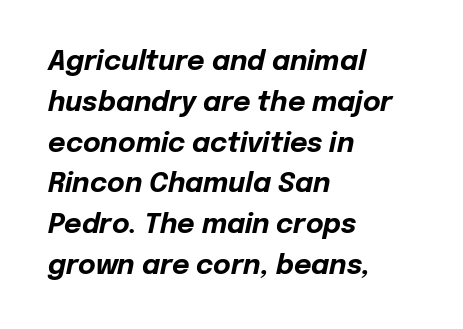
The image shows 27 px bold type, italic (leaning right); set left-aligned, normal line spacing (1.51x), normal letter spacing, not underlined.
